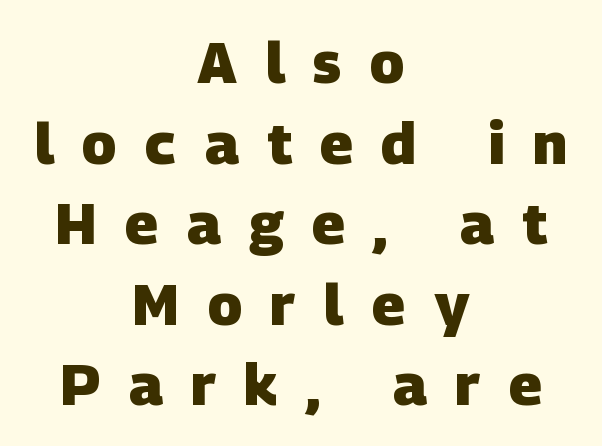
The image shows 58 px heavy sans-serif type; set centered, normal line spacing (1.39x), unusually wide letter spacing (+0.49 em), not underlined; low stroke contrast and a large x-height.
